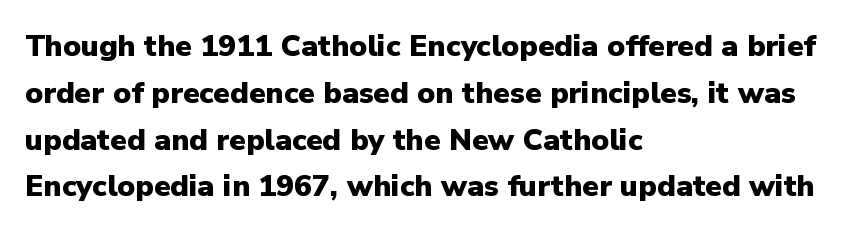
Q: Is the text bold? A: Yes.
Q: Is the text italic (slanted)? A: No, it is upright.
Q: Is the typeface a serif or a sans-serif typeface? A: Sans-serif.
Q: Is the text underlined? A: No.
Q: How is the paragraph aligned? A: Left-aligned.
Q: Is the spacing between letters normal or unusually wide? A: Normal.
Q: Is the spacing between lines tight, normal or loose? A: Normal.
Q: Width (condensed, normal, or wide)? A: Normal.
Q: Stroke contrast? A: Low.
Q: x-height? A: Medium.
Q: Monospaced? A: No.
